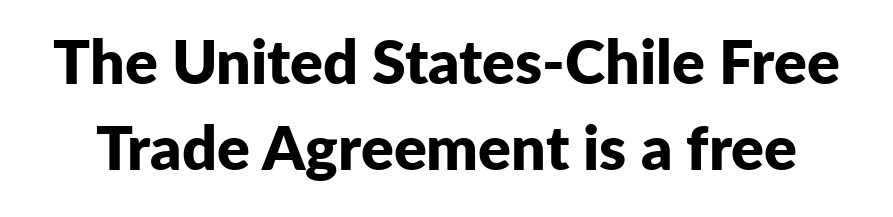
The image shows 61 px bold sans-serif type, upright; set normal line spacing (1.41x), normal letter spacing, not underlined; low stroke contrast and a medium x-height.
